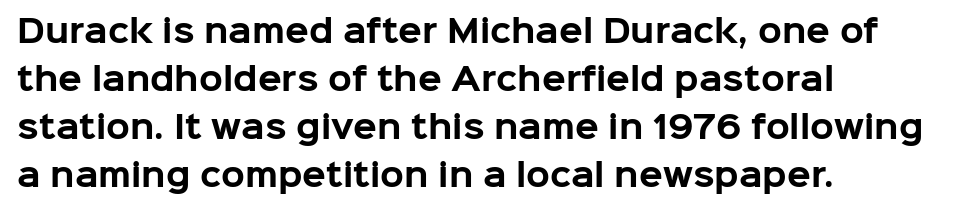
The image shows 31 px bold sans-serif type, upright; set left-aligned, normal line spacing (1.55x), normal letter spacing, not underlined; low stroke contrast and a medium x-height.
